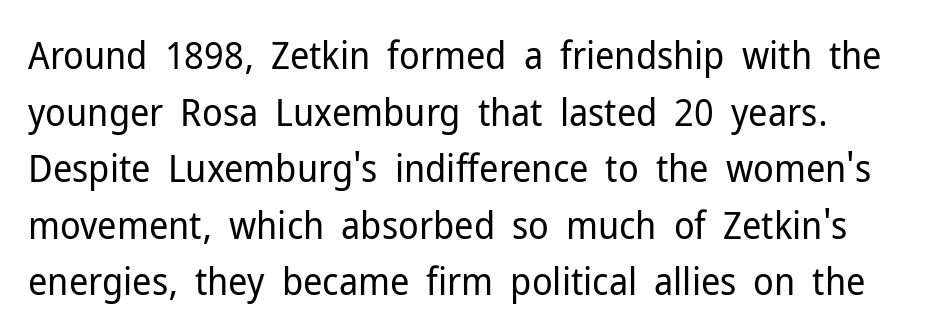
The passage shown is typed in a proportional face where columns would drift. Leftover space on each line is placed entirely after the last word. Is this a heavy cut? Hardly; it is regular or lighter. The baseline area is clear. No italicization has been applied; the sample stays upright. The glyphs in this specimen are sans serif.
